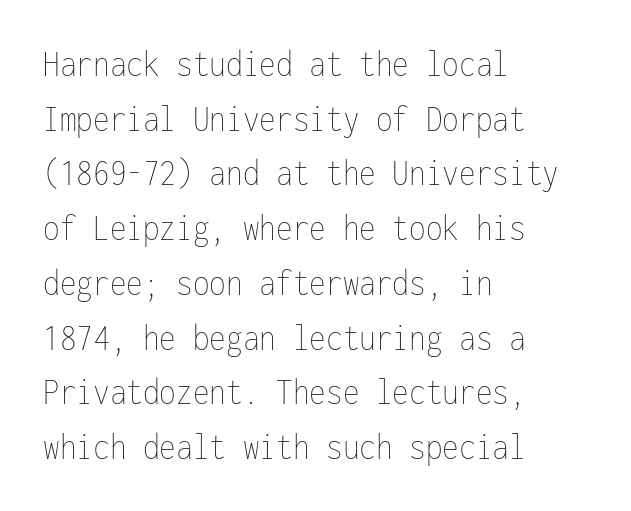
Q: Is the text bold? A: No.
Q: Is the text italic (slanted)? A: No, it is upright.
Q: Is the text underlined? A: No.
Q: How is the paragraph aligned? A: Left-aligned.
Q: Is the spacing between letters normal or unusually wide? A: Normal.
Q: Is the spacing between lines tight, normal or loose? A: Normal.
Q: Width (condensed, normal, or wide)? A: Condensed.
Q: Stroke contrast? A: Low.
Q: x-height? A: Medium.
Q: Monospaced? A: Yes.
